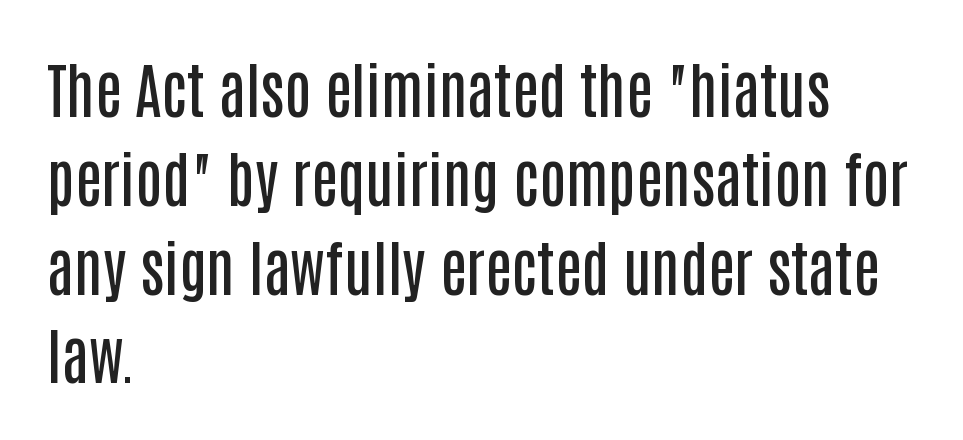
The sample has been set in demibold, a notch under bold. This sample is left-justified, so line endings fall wherever the words run out. I'd call this a sans setting — the letters go barefoot. When letters stand straight like this, we call the style roman or upright. The passage shown has conventional tracking throughout.
